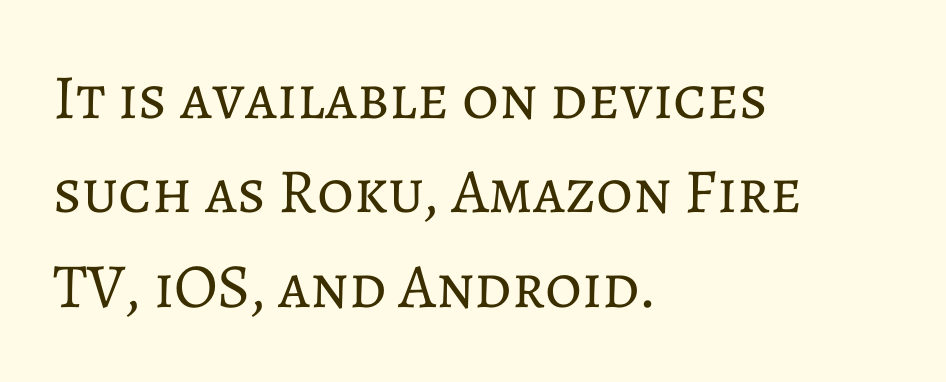
The image shows 63 px regular-weight type, upright; set left-aligned, normal line spacing (1.5x), normal letter spacing, not underlined; low stroke contrast and a medium x-height.
